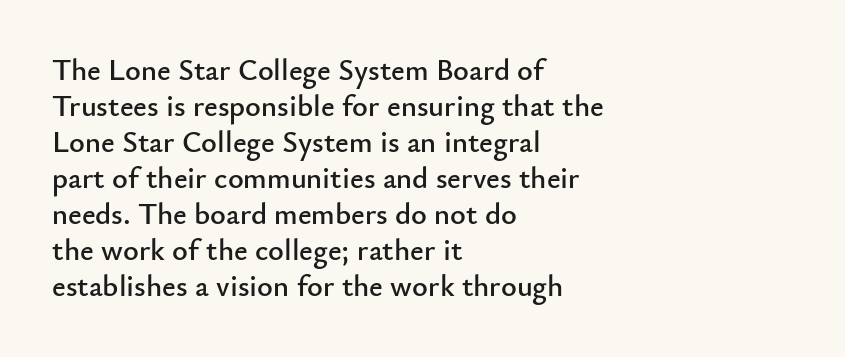
Q: Is the text italic (slanted)? A: No, it is upright.
Q: Is the typeface a serif or a sans-serif typeface? A: Sans-serif.
Q: Is the text underlined? A: No.
Q: How is the paragraph aligned? A: Left-aligned.
Q: Is the spacing between letters normal or unusually wide? A: Normal.
Q: Width (condensed, normal, or wide)? A: Normal.
Q: Stroke contrast? A: Low.
Q: x-height? A: Small.
Q: Monospaced? A: No.
